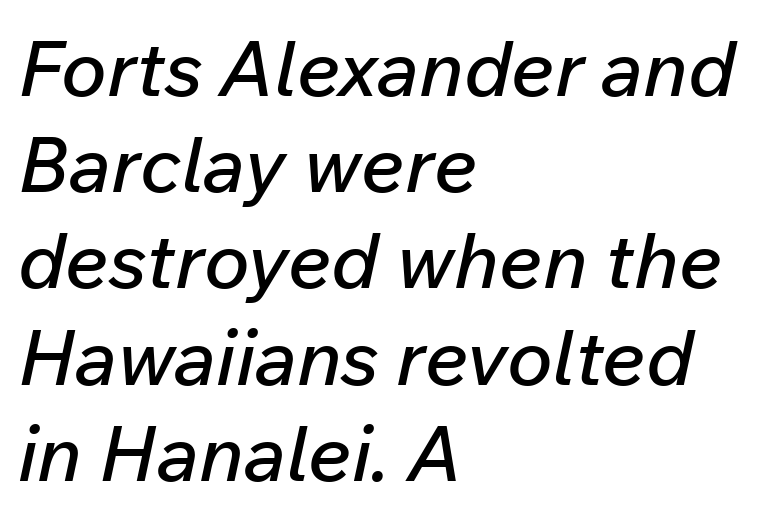
Q: Is the text italic (slanted)? A: Yes, it leans right by about 12 degrees.
Q: Is the text underlined? A: No.
Q: How is the paragraph aligned? A: Left-aligned.
Q: Is the spacing between letters normal or unusually wide? A: Normal.
Q: Is the spacing between lines tight, normal or loose? A: Normal.
Q: Width (condensed, normal, or wide)? A: Normal.
Q: Stroke contrast? A: Low.
Q: x-height? A: Medium.
Q: Monospaced? A: No.
